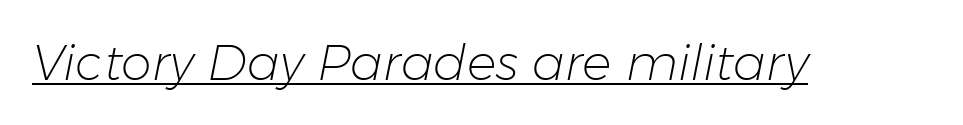
{"italic": "yes", "lean": "right", "slant_degrees": 11, "bold": "no", "weight": "light", "width": "normal", "stroke_contrast": "low", "x_height": "medium", "monospaced": "no", "underline": "yes", "letter_spacing": "normal", "letter_spacing_em": 0.0, "glyph_px": 49}
